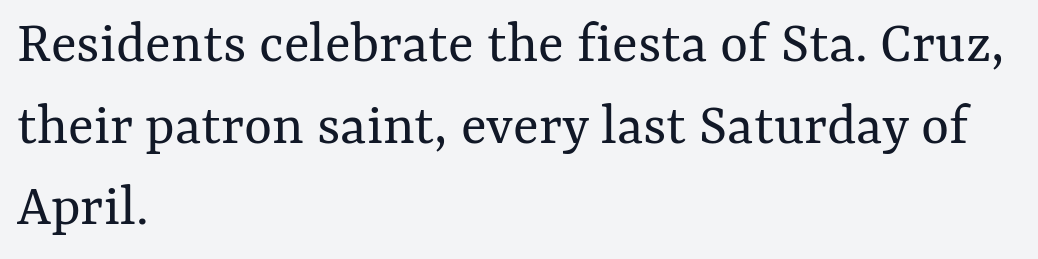
Q: Is the text bold? A: No.
Q: Is the text italic (slanted)? A: No, it is upright.
Q: Is the text underlined? A: No.
Q: How is the paragraph aligned? A: Left-aligned.
Q: Is the spacing between letters normal or unusually wide? A: Normal.
Q: Is the spacing between lines tight, normal or loose? A: Normal.
Q: Width (condensed, normal, or wide)? A: Normal.
Q: Stroke contrast? A: Medium.
Q: x-height? A: Medium.
Q: Monospaced? A: No.
